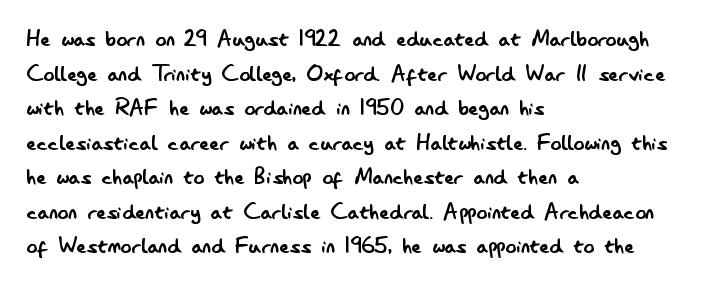
{"italic": "no", "bold": "no", "underline": "no", "align": "left", "line_spacing": "normal", "line_spacing_ratio": 1.28, "letter_spacing": "normal", "letter_spacing_em": 0.0, "glyph_px": 27}
